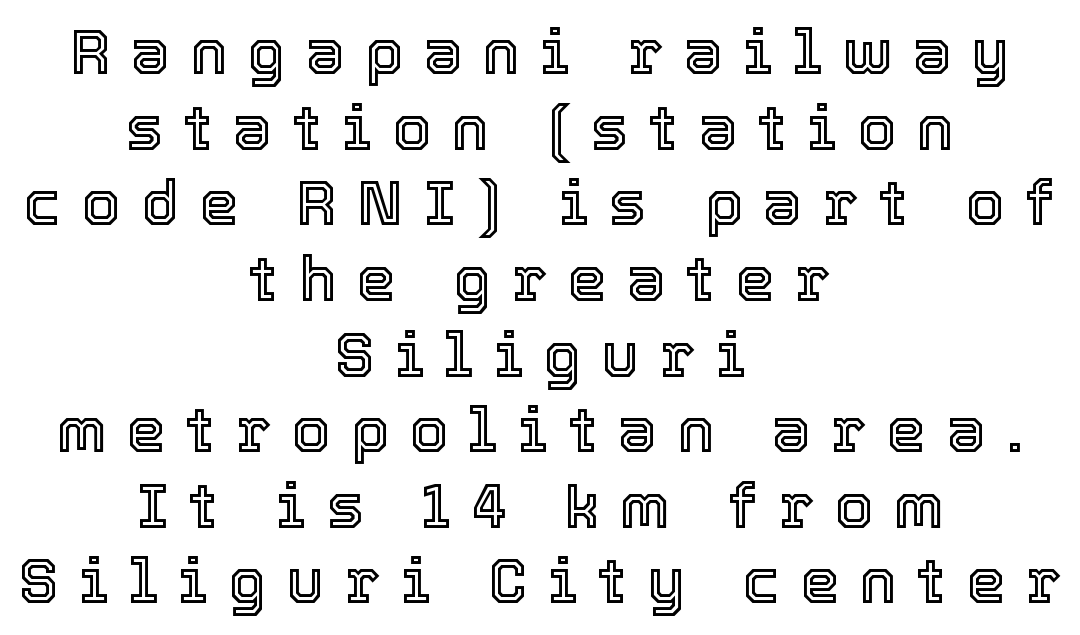
{"italic": "no", "width": "normal", "x_height": "medium", "monospaced": "no", "underline": "no", "align": "center", "line_spacing_ratio": 1.22, "letter_spacing": "wide", "letter_spacing_em": 0.33, "glyph_px": 62}
